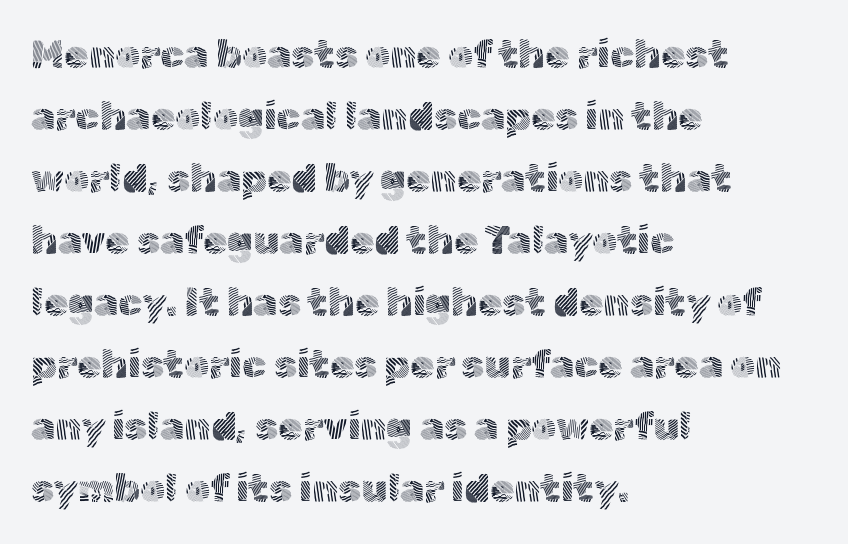
Q: Is the text bold? A: No.
Q: Is the text italic (slanted)? A: No, it is upright.
Q: Is the typeface a serif or a sans-serif typeface? A: Sans-serif.
Q: Is the text underlined? A: No.
Q: How is the paragraph aligned? A: Left-aligned.
Q: Is the spacing between letters normal or unusually wide? A: Normal.
Q: Is the spacing between lines tight, normal or loose? A: Normal.
Q: Width (condensed, normal, or wide)? A: Normal.
Q: x-height? A: Medium.
Q: Monospaced? A: No.
